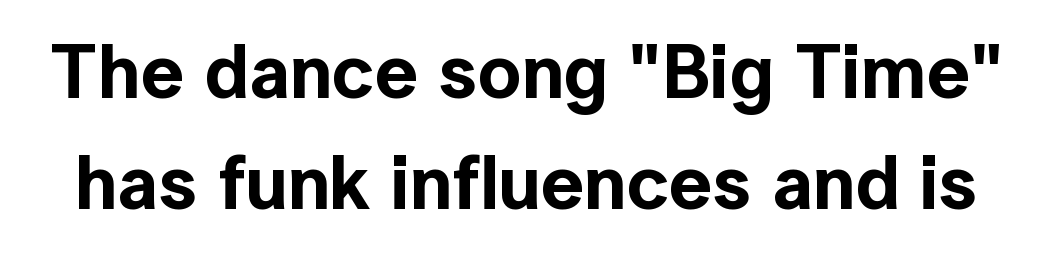
{"serif": "no", "italic": "no", "width": "normal", "x_height": "medium", "monospaced": "no", "underline": "no", "line_spacing": "normal", "line_spacing_ratio": 1.46, "letter_spacing": "normal", "letter_spacing_em": 0.0, "glyph_px": 76}
